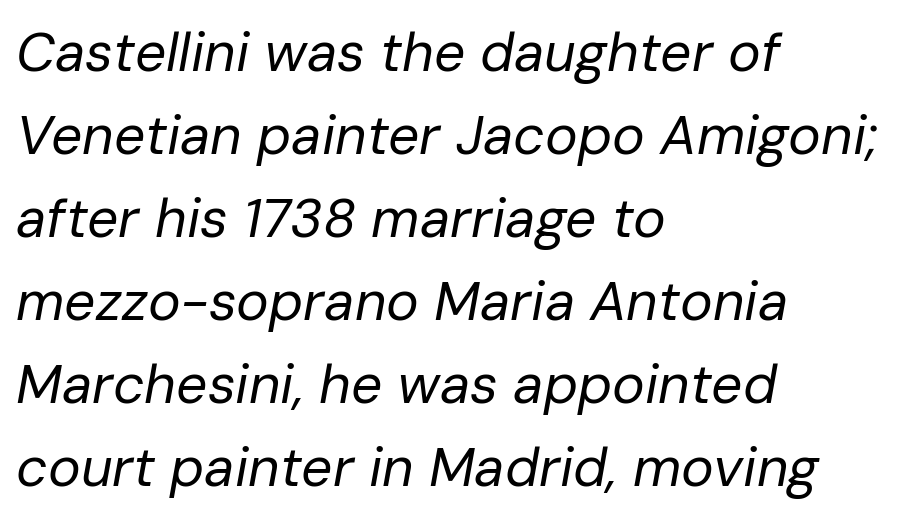
Q: Is the text bold? A: No.
Q: Is the text italic (slanted)? A: Yes, it leans right by about 10 degrees.
Q: Is the text underlined? A: No.
Q: How is the paragraph aligned? A: Left-aligned.
Q: Is the spacing between letters normal or unusually wide? A: Normal.
Q: Is the spacing between lines tight, normal or loose? A: Normal.
Q: Width (condensed, normal, or wide)? A: Normal.
Q: Stroke contrast? A: Low.
Q: x-height? A: Medium.
Q: Monospaced? A: No.
